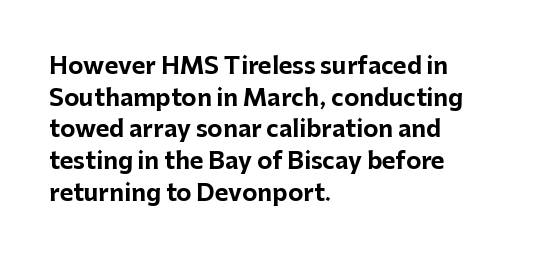
Q: Is the text bold? A: Yes.
Q: Is the text italic (slanted)? A: No, it is upright.
Q: Is the text underlined? A: No.
Q: How is the paragraph aligned? A: Left-aligned.
Q: Is the spacing between letters normal or unusually wide? A: Normal.
Q: Is the spacing between lines tight, normal or loose? A: Normal.
